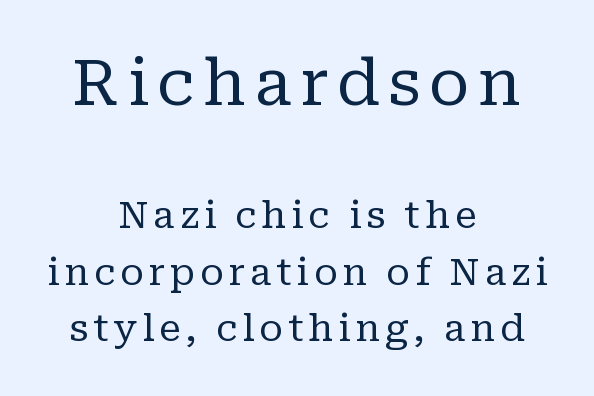
The image shows 64 px regular-weight serif type, upright; set centered, normal line spacing (1.52x), not underlined; the first (top) block is 1.73x larger; low stroke contrast and a medium x-height.
